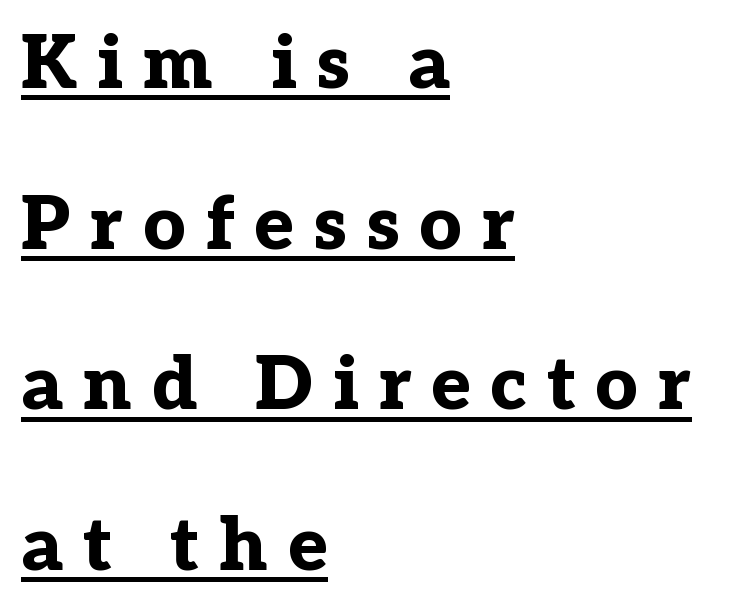
The image shows 74 px bold serif type, upright; set left-aligned, loose line spacing (2.17x), unusually wide letter spacing (+0.27 em), underlined; low stroke contrast and a medium x-height.
